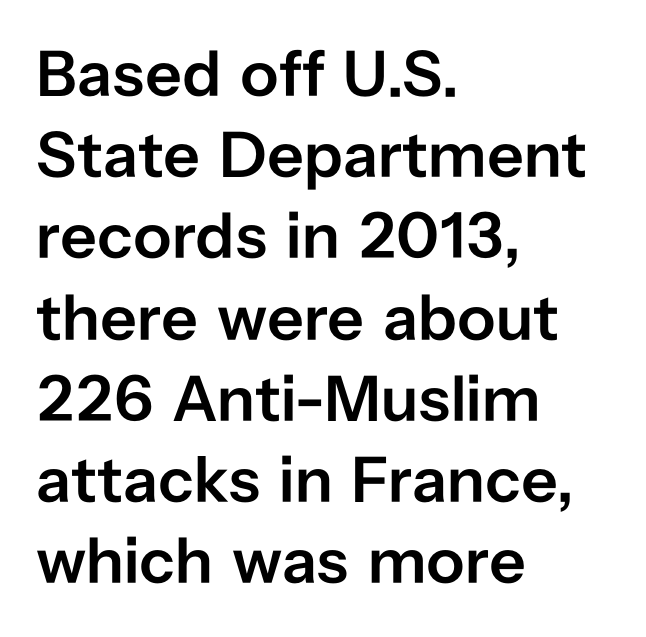
{"serif": "no", "italic": "no", "bold": "semi", "weight": "semibold", "width": "normal", "stroke_contrast": "low", "x_height": "medium", "monospaced": "no", "underline": "no", "align": "left", "line_spacing": "normal", "line_spacing_ratio": 1.25, "letter_spacing": "normal", "letter_spacing_em": 0.0, "glyph_px": 65}
